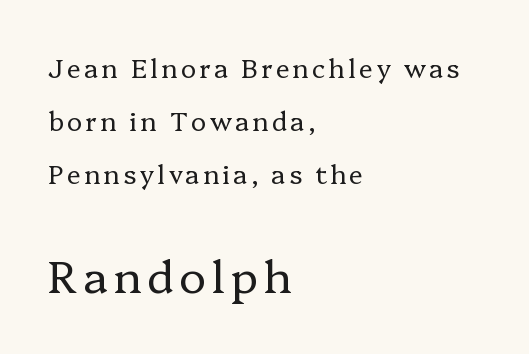
{"serif": "yes", "italic": "no", "bold": "no", "weight": "regular", "width": "normal", "stroke_contrast": "low", "x_height": "medium", "monospaced": "no", "underline": "no", "align": "left", "line_spacing": "loose", "line_spacing_ratio": 2.03, "larger_block": "second", "size_ratio": 1.73, "glyph_px": 45}
